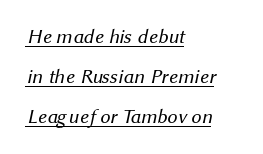
Q: Is the text bold? A: No.
Q: Is the text underlined? A: Yes.
Q: How is the paragraph aligned? A: Left-aligned.
Q: Is the spacing between letters normal or unusually wide? A: Normal.
Q: Is the spacing between lines tight, normal or loose? A: Loose.
